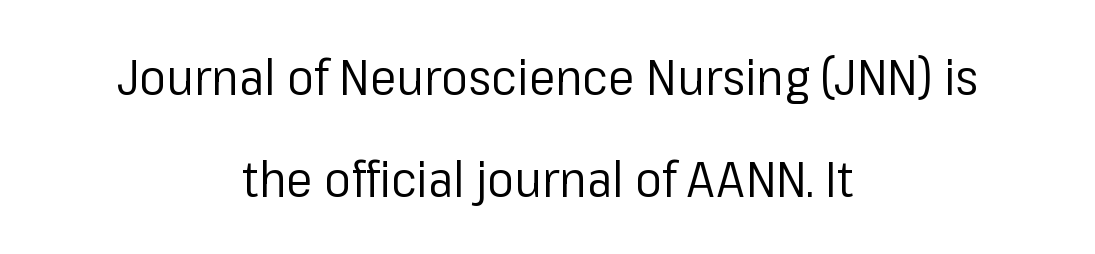
Q: Is the text bold? A: No.
Q: Is the text italic (slanted)? A: No, it is upright.
Q: Is the typeface a serif or a sans-serif typeface? A: Sans-serif.
Q: Is the text underlined? A: No.
Q: How is the paragraph aligned? A: Centered.
Q: Is the spacing between letters normal or unusually wide? A: Normal.
Q: Is the spacing between lines tight, normal or loose? A: Loose.
Q: Width (condensed, normal, or wide)? A: Normal.
Q: Stroke contrast? A: Low.
Q: x-height? A: Medium.
Q: Monospaced? A: No.
